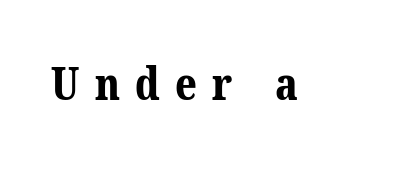
The image shows 45 px bold serif type; set unusually wide letter spacing (+0.34 em), not underlined; medium stroke contrast and a medium x-height.
